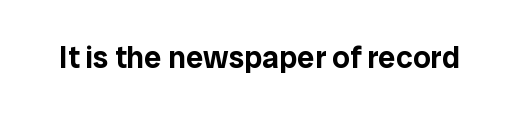
The image shows 31 px sans-serif type, upright; set normal letter spacing, not underlined; low stroke contrast and a medium x-height.
